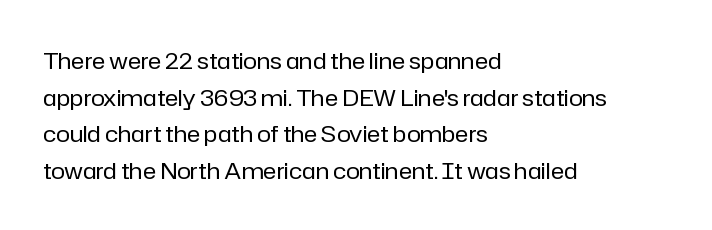
{"italic": "no", "bold": "no", "underline": "no", "align": "left", "line_spacing": "normal", "line_spacing_ratio": 1.59, "letter_spacing": "normal", "letter_spacing_em": 0.0, "glyph_px": 23}
